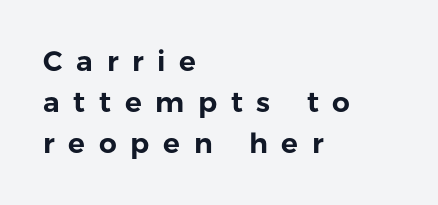
{"serif": "no", "italic": "no", "width": "normal", "stroke_contrast": "low", "x_height": "medium", "monospaced": "no", "underline": "no", "align": "left", "line_spacing": "normal", "line_spacing_ratio": 1.47, "letter_spacing": "wide", "letter_spacing_em": 0.49, "glyph_px": 28}
